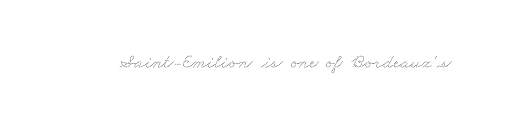
Q: Is the text bold? A: No.
Q: Is the text underlined? A: No.
Q: Is the spacing between letters normal or unusually wide? A: Normal.
